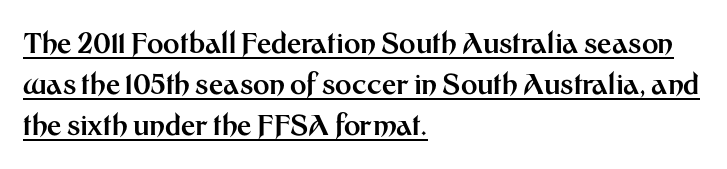
The image shows 28 px bold sans-serif type, upright; set left-aligned, normal line spacing (1.47x), normal letter spacing, underlined; medium stroke contrast and a medium x-height.
